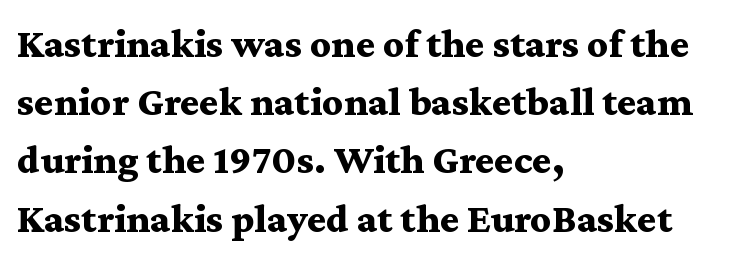
The image shows 41 px bold, wide serif type, upright; set left-aligned, normal line spacing (1.42x), normal letter spacing, not underlined; medium stroke contrast and a medium x-height.
